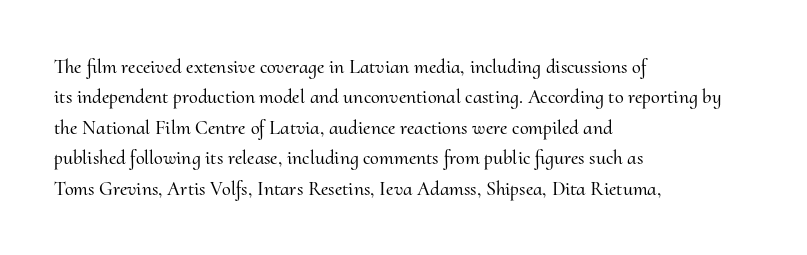
{"italic": "no", "underline": "no", "align": "left", "line_spacing": "normal", "line_spacing_ratio": 1.52, "letter_spacing": "normal", "letter_spacing_em": 0.0, "glyph_px": 20}
